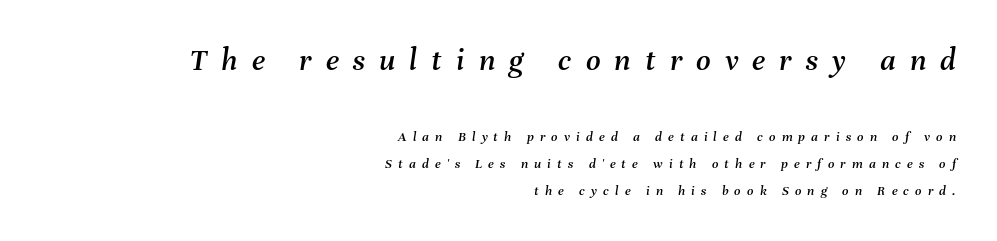
The image shows 32 px text type, italic (leaning right); set right-aligned, loose line spacing (1.93x), unusually wide letter spacing (+0.44 em), not underlined; the first (top) block is 2.29x larger; medium stroke contrast and a medium x-height.
